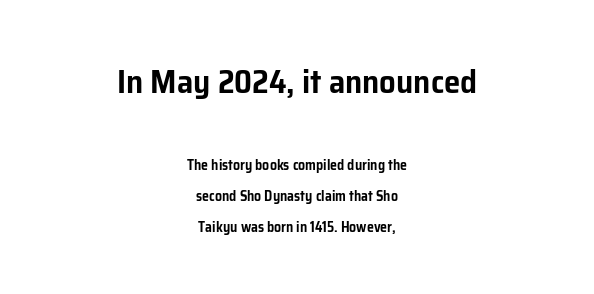
The image shows 33 px sans-serif type, upright; set centered, loose line spacing (2.2x), normal letter spacing, not underlined; the first (top) block is 2.36x larger; low stroke contrast and a medium x-height.
